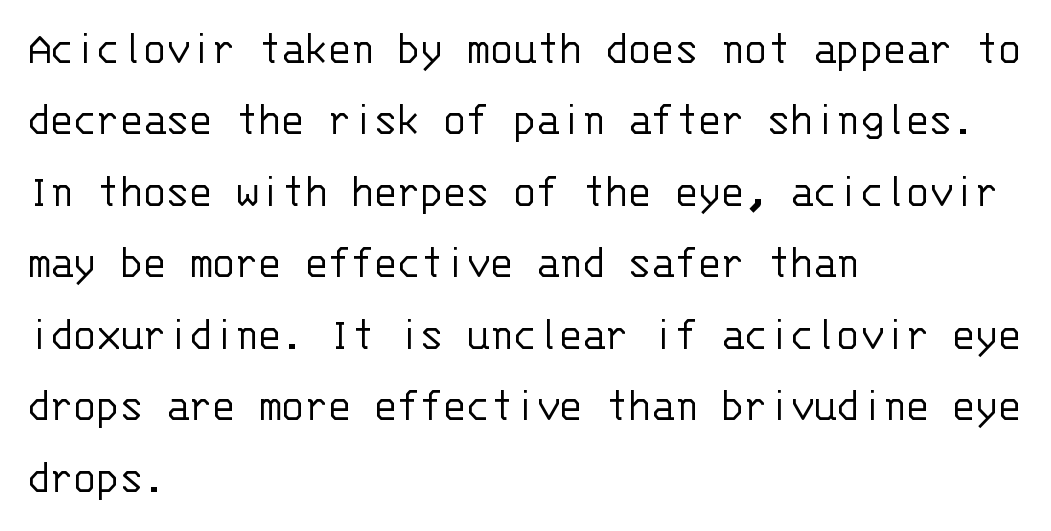
The line-height multiplier appears to be the usual default. The letters sit at their default tracking, neither squeezed nor spread. On a weight scale, this lands at 450 or below. One-word summary of the alignment: left. The glyphs are unaccompanied by any horizontal stroke below them.
